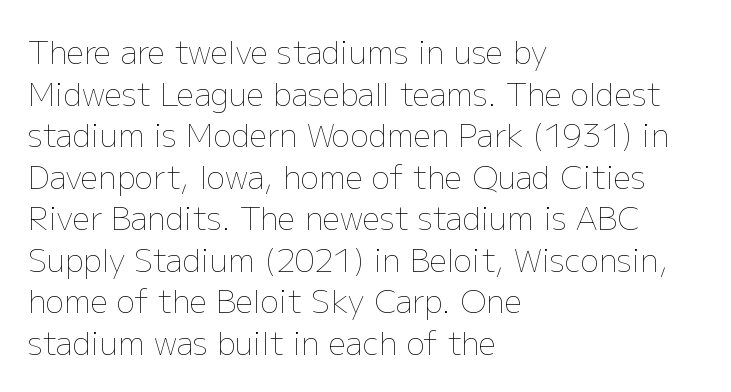
Compared with a centered layout, this one pins lines to the left instead. Here the glyphs are tracked normally, forming tight word shapes. Note the varied advance widths — an 'i' is clearly narrower than an 'm'. Nope, not italic — everything's standing straight.
